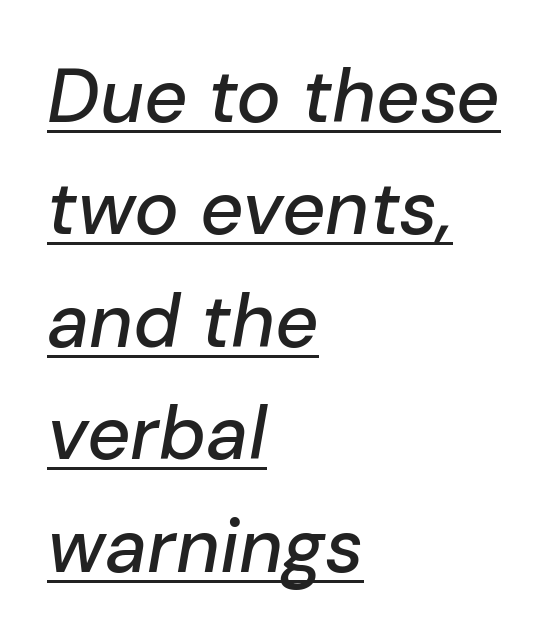
Caption: multi-line text, flush left, ragged right. This sample carries an underscore along the baseline area. Varying glyph widths throughout — classic text-font behaviour. Does extra space separate the letters? No, they use regular spacing.
